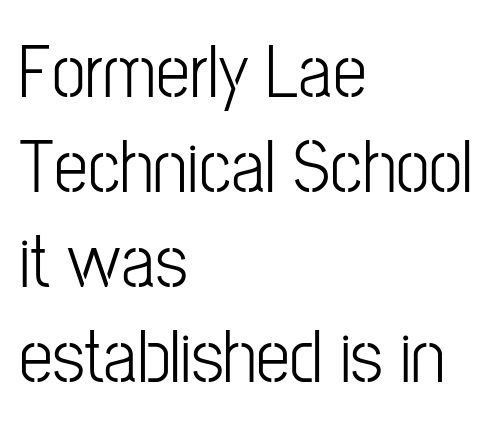
{"serif": "no", "italic": "no", "width": "condensed", "stroke_contrast": "low", "x_height": "medium", "monospaced": "no", "underline": "no", "align": "left", "line_spacing": "normal", "line_spacing_ratio": 1.25, "letter_spacing": "normal", "letter_spacing_em": 0.0, "glyph_px": 76}
